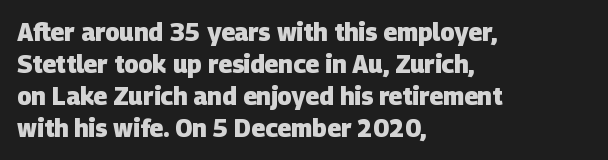
Q: Is the text bold? A: Yes.
Q: Is the text underlined? A: No.
Q: How is the paragraph aligned? A: Left-aligned.
Q: Is the spacing between letters normal or unusually wide? A: Normal.
Q: Is the spacing between lines tight, normal or loose? A: Normal.
